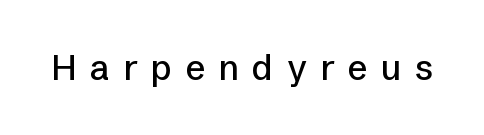
The image shows 35 px sans-serif type, upright; set unusually wide letter spacing (+0.38 em), not underlined; low stroke contrast and a medium x-height.
